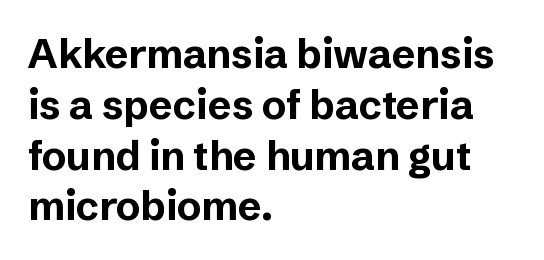
The image shows 40 px bold sans-serif type, upright; set left-aligned, normal line spacing (1.27x), normal letter spacing, not underlined; low stroke contrast and a medium x-height.
